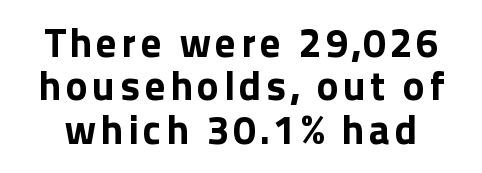
The image shows 41 px bold sans-serif type, upright; set tight line spacing (1.06x), not underlined; a medium x-height.
